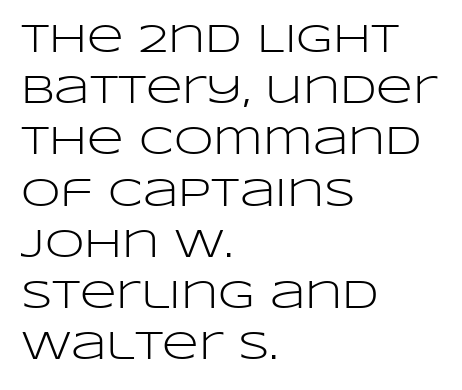
{"serif": "no", "italic": "no", "bold": "no", "weight": "light", "width": "wide", "stroke_contrast": "low", "x_height": "large", "monospaced": "no", "underline": "no", "align": "left", "line_spacing": "normal", "line_spacing_ratio": 1.28, "letter_spacing": "normal", "letter_spacing_em": 0.0, "glyph_px": 40}
